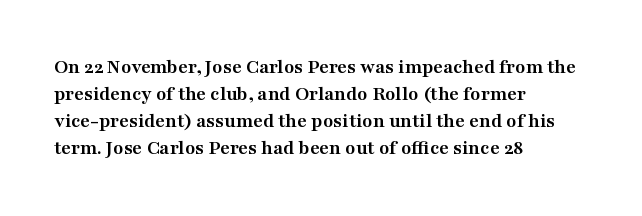
The image shows 21 px bold type, upright; set left-aligned, normal line spacing (1.29x), normal letter spacing, not underlined.
